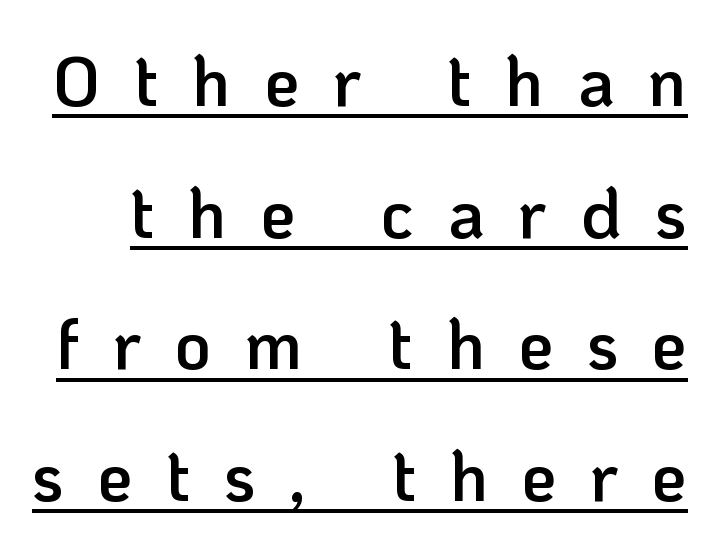
The image shows 70 px semibold sans-serif type, upright; set line spacing 1.88x, unusually wide letter spacing (+0.48 em), underlined; low stroke contrast and a medium x-height.
